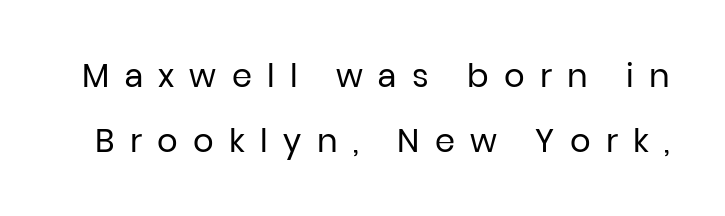
Notice how the stems are strictly vertical — no italics here. The face used here is proportionally spaced, like ordinary book or web type. Words appear elongated and porous because spacing is wide. Any mark beneath the type? The region is blank.
